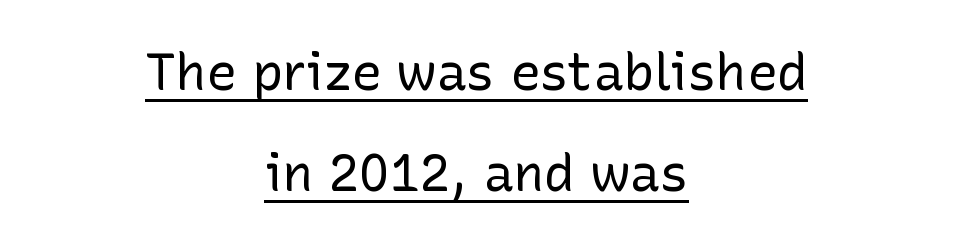
What decoration does the sample have? An underline. Examine the stroke ends and you'll find no serifs. Varying glyph widths throughout — classic text-font behaviour. The face looks like a standard text weight, possibly lighter. A typesetter would call this leading open, well beyond the default. This is the regular roman posture of the typeface.
